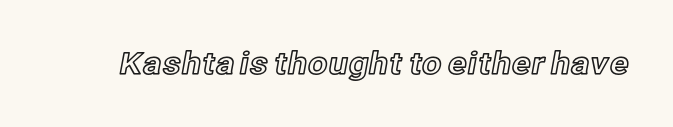
The image shows 31 px text type; set normal letter spacing, not underlined; a medium x-height.
